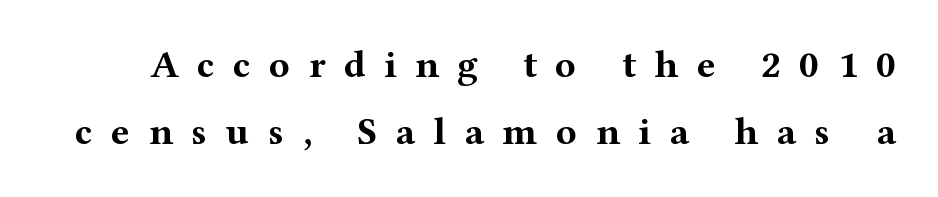
Q: Is the text bold? A: Yes.
Q: Is the text italic (slanted)? A: No, it is upright.
Q: Is the typeface a serif or a sans-serif typeface? A: Serif.
Q: Is the text underlined? A: No.
Q: Is the spacing between letters normal or unusually wide? A: Unusually wide.
Q: Width (condensed, normal, or wide)? A: Wide.
Q: Stroke contrast? A: Medium.
Q: x-height? A: Medium.
Q: Monospaced? A: No.
